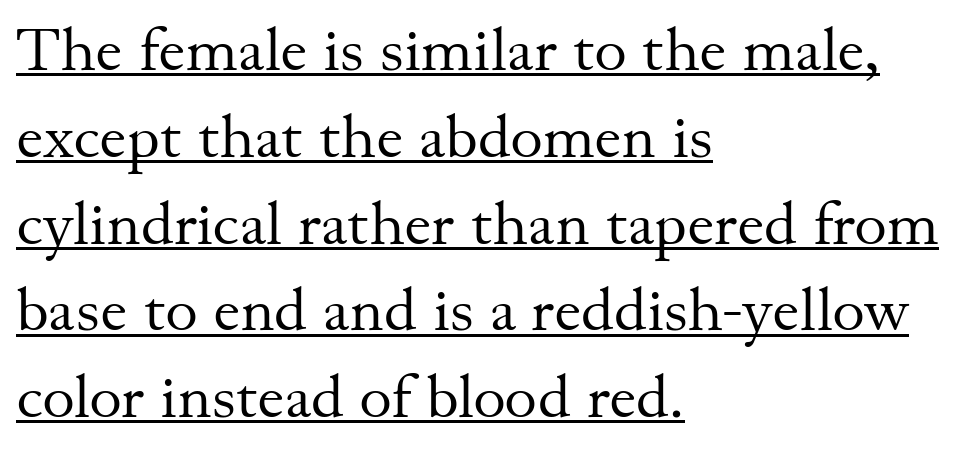
Q: Is the text bold? A: No.
Q: Is the text italic (slanted)? A: No, it is upright.
Q: Is the typeface a serif or a sans-serif typeface? A: Serif.
Q: Is the text underlined? A: Yes.
Q: How is the paragraph aligned? A: Left-aligned.
Q: Is the spacing between letters normal or unusually wide? A: Normal.
Q: Is the spacing between lines tight, normal or loose? A: Normal.
Q: Width (condensed, normal, or wide)? A: Normal.
Q: Stroke contrast? A: Medium.
Q: x-height? A: Small.
Q: Monospaced? A: No.
